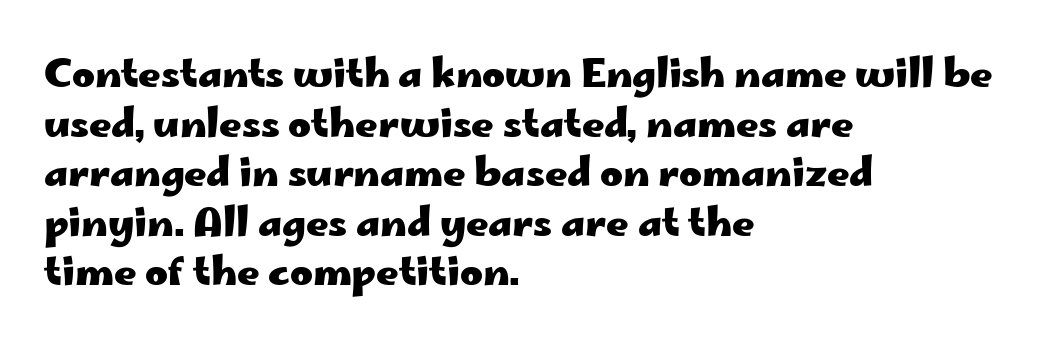
The image shows 39 px heavy, wide sans-serif type, upright; set left-aligned, normal line spacing (1.27x), normal letter spacing, not underlined; low stroke contrast and a small x-height.
